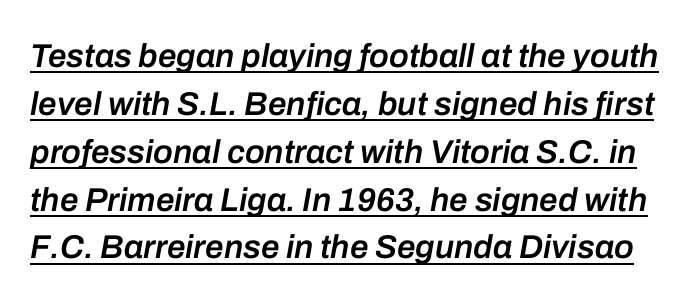
The image shows 33 px semibold type, italic (leaning right); set normal line spacing (1.45x), normal letter spacing, underlined; low stroke contrast and a medium x-height.
